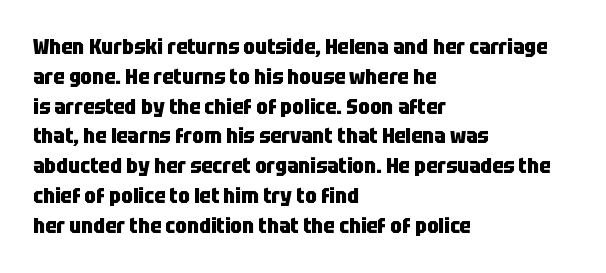
Q: Is the text bold? A: Yes.
Q: Is the text italic (slanted)? A: No, it is upright.
Q: Is the text underlined? A: No.
Q: How is the paragraph aligned? A: Left-aligned.
Q: Is the spacing between letters normal or unusually wide? A: Normal.
Q: Is the spacing between lines tight, normal or loose? A: Normal.
